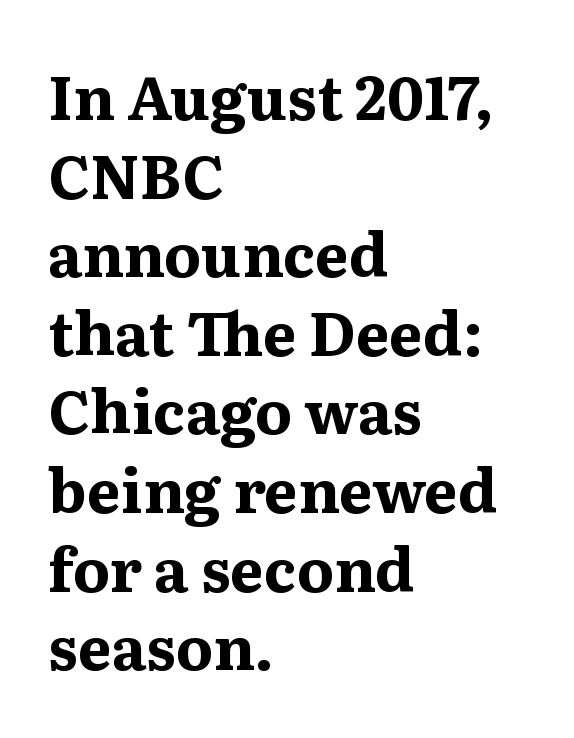
This is the regular roman posture of the typeface. Vertically, the passage feels balanced, rows spaced as you'd expect. Little horizontal feet cap the strokes, marking this as serif type. Bare-footed words on every line. Each letter keeps its own natural width here, so spacing adapts to shape. The passage shown has conventional tracking throughout.
